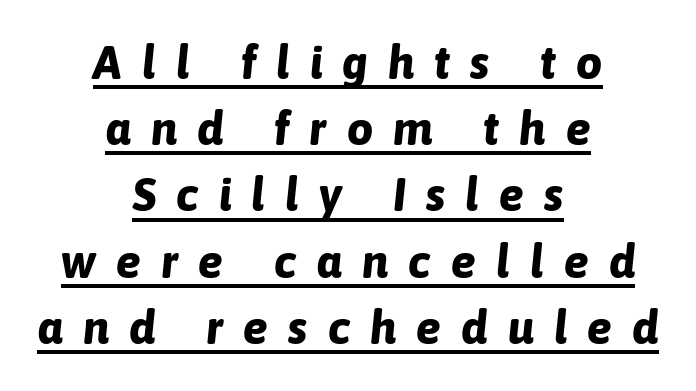
Q: Is the text bold? A: Yes.
Q: Is the text italic (slanted)? A: Yes, it leans right by about 6 degrees.
Q: Is the text underlined? A: Yes.
Q: How is the paragraph aligned? A: Centered.
Q: Is the spacing between letters normal or unusually wide? A: Unusually wide.
Q: Is the spacing between lines tight, normal or loose? A: Normal.
Q: Width (condensed, normal, or wide)? A: Normal.
Q: Stroke contrast? A: Low.
Q: x-height? A: Medium.
Q: Monospaced? A: No.
